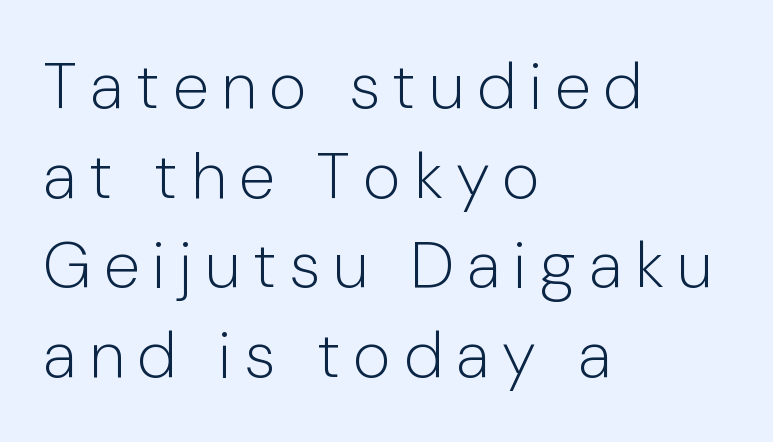
Q: Is the text bold? A: No.
Q: Is the text italic (slanted)? A: No, it is upright.
Q: Is the typeface a serif or a sans-serif typeface? A: Sans-serif.
Q: Is the text underlined? A: No.
Q: How is the paragraph aligned? A: Left-aligned.
Q: Is the spacing between letters normal or unusually wide? A: Unusually wide.
Q: Is the spacing between lines tight, normal or loose? A: Normal.
Q: Width (condensed, normal, or wide)? A: Normal.
Q: Stroke contrast? A: Low.
Q: x-height? A: Medium.
Q: Monospaced? A: No.
